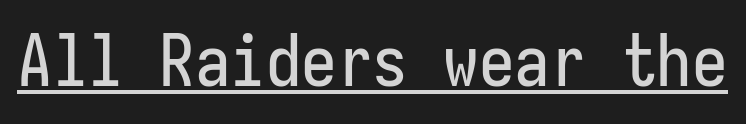
The image shows 71 px condensed sans-serif type, upright, monospaced; set normal letter spacing, underlined; low stroke contrast and a medium x-height.
